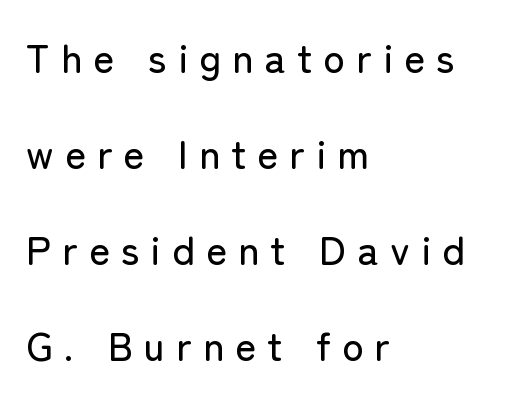
{"serif": "no", "italic": "no", "width": "normal", "stroke_contrast": "low", "x_height": "medium", "monospaced": "no", "underline": "no", "align": "left", "line_spacing": "loose", "line_spacing_ratio": 2.4, "letter_spacing": "wide", "letter_spacing_em": 0.28, "glyph_px": 40}
